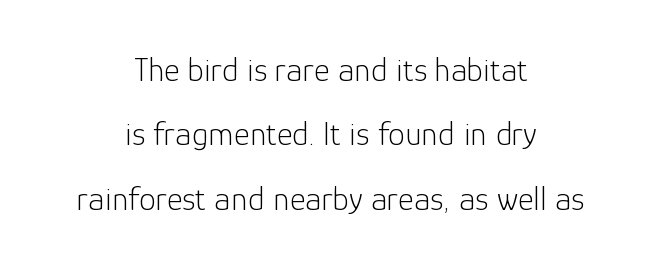
Q: Is the text bold? A: No.
Q: Is the text italic (slanted)? A: No, it is upright.
Q: Is the typeface a serif or a sans-serif typeface? A: Sans-serif.
Q: Is the text underlined? A: No.
Q: How is the paragraph aligned? A: Centered.
Q: Is the spacing between letters normal or unusually wide? A: Normal.
Q: Width (condensed, normal, or wide)? A: Normal.
Q: Stroke contrast? A: Low.
Q: x-height? A: Medium.
Q: Monospaced? A: No.
